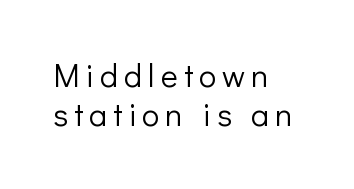
The face used here is proportionally spaced, like ordinary book or web type. This rendering employs a face without finishing strokes, i.e., a sans-serif. Each row of text sits above clean, open space. Stems and bowls with no extra thickness — not bold. The paragraph shown leans on its left margin.
